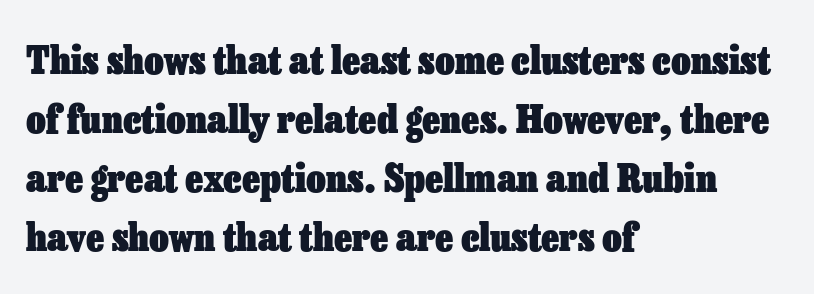
{"italic": "no", "bold": "yes", "weight": "heavy", "width": "normal", "stroke_contrast": "low", "x_height": "medium", "monospaced": "no", "underline": "no", "align": "left", "line_spacing": "normal", "line_spacing_ratio": 1.55, "letter_spacing": "normal", "letter_spacing_em": 0.0, "glyph_px": 38}
